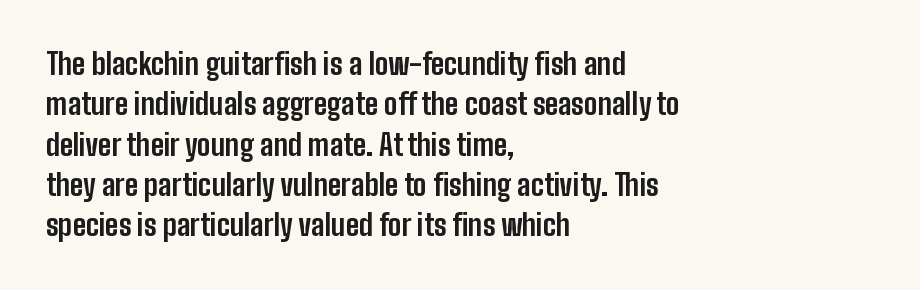
Plain, unruled lines of type. The face used here is proportionally spaced, like ordinary book or web type. Nobody touched the tracking dial on this one. Quick note: interline space is typical. The letters are bold, with thick, heavy strokes.
